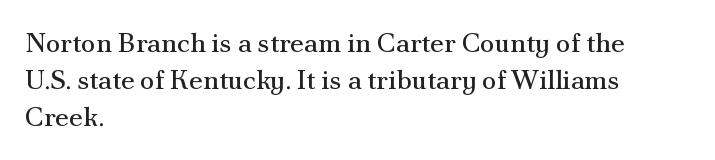
{"italic": "no", "bold": "no", "underline": "no", "align": "left", "line_spacing": "normal", "line_spacing_ratio": 1.37, "letter_spacing": "normal", "letter_spacing_em": 0.0, "glyph_px": 27}
